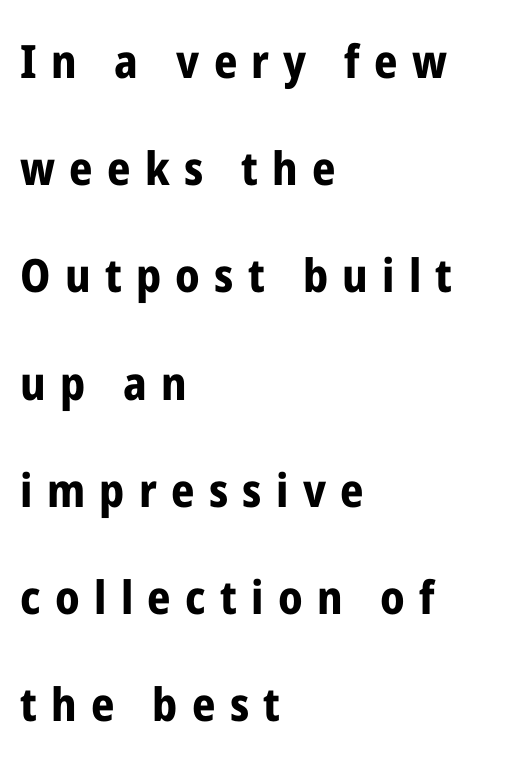
Leading is clearly above the norm, producing a sparse column. Typographic density is high because the face is bold. The words here are not underlined. The paragraph has a hard left edge and a soft right edge. You could not count columns in this text — the font is proportionally spaced.
